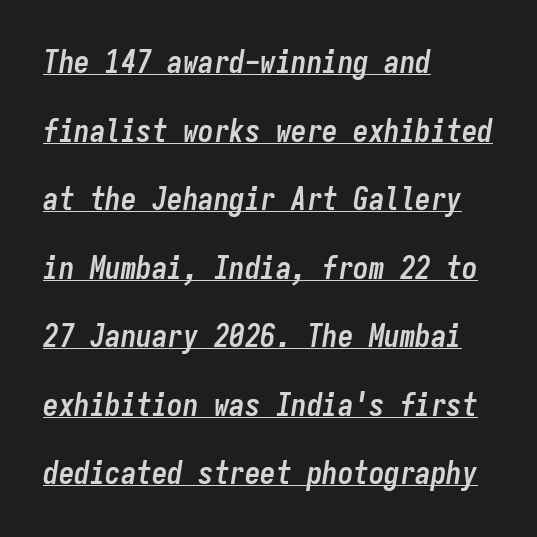
Designer's note — italics engaged. The horizontal fit of the characters is conventional and even. The strokes are fattened all the way to bold. One-word summary of the alignment: left. Here the designer chose a console-style face with uniform glyph widths.
